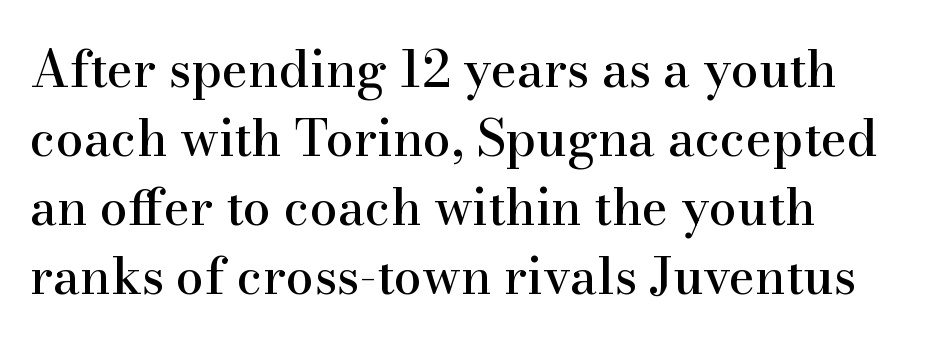
{"serif": "yes", "italic": "no", "width": "normal", "stroke_contrast": "high", "x_height": "small", "monospaced": "no", "underline": "no", "line_spacing": "normal", "line_spacing_ratio": 1.38, "letter_spacing": "normal", "letter_spacing_em": 0.0, "glyph_px": 50}
